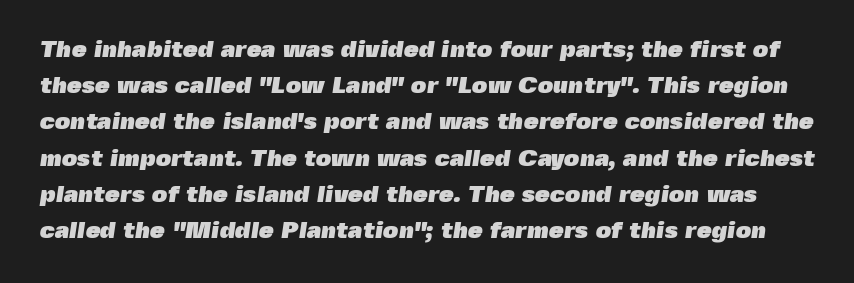
Q: Is the text bold? A: Yes.
Q: Is the text underlined? A: No.
Q: Is the spacing between letters normal or unusually wide? A: Normal.
Q: Is the spacing between lines tight, normal or loose? A: Normal.
